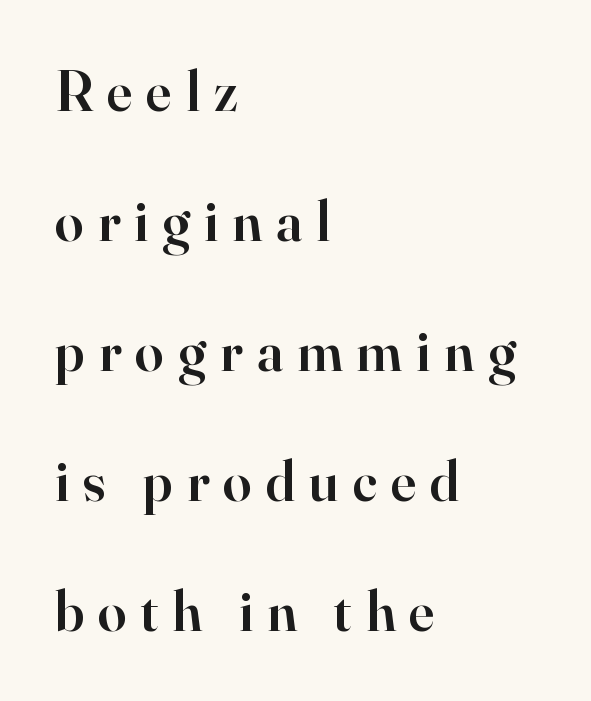
The image shows 57 px semibold serif type, upright; set left-aligned, loose line spacing (2.28x), unusually wide letter spacing (+0.25 em), not underlined; high stroke contrast and a small x-height.
